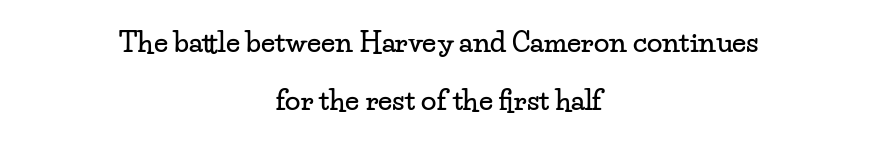
The image shows 28 px wide serif type, upright; set centered, loose line spacing (2.08x), normal letter spacing, not underlined; low stroke contrast and a small x-height.
